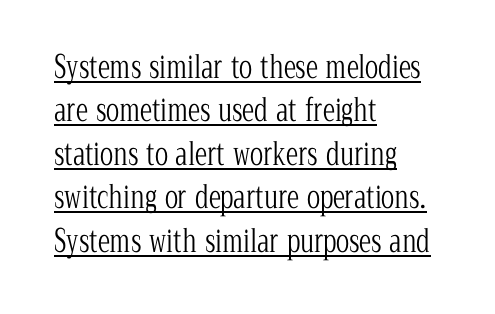
The vertical gap from one line to the next is medium. Character widths vary here, with narrow letters taking less room than wide ones. Alignment: flush left. Notice how a bar underscores the lettering throughout.
